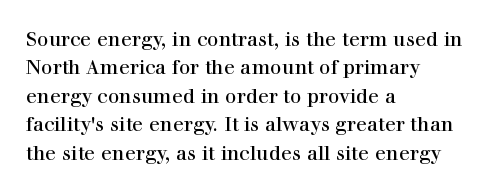
{"italic": "no", "underline": "no", "align": "left", "line_spacing": "normal", "line_spacing_ratio": 1.42, "letter_spacing": "normal", "letter_spacing_em": 0.0, "glyph_px": 20}
